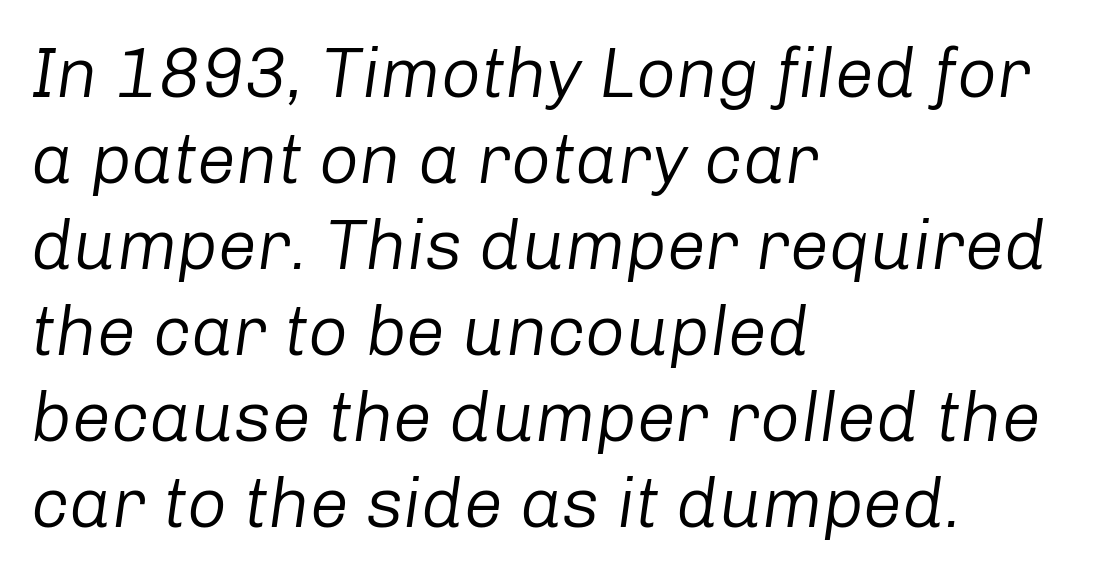
{"italic": "yes", "lean": "right", "slant_degrees": 8, "bold": "no", "weight": "regular", "width": "normal", "stroke_contrast": "low", "x_height": "medium", "monospaced": "no", "underline": "no", "align": "left", "line_spacing_ratio": 1.23, "letter_spacing": "normal", "letter_spacing_em": 0.0, "glyph_px": 70}
